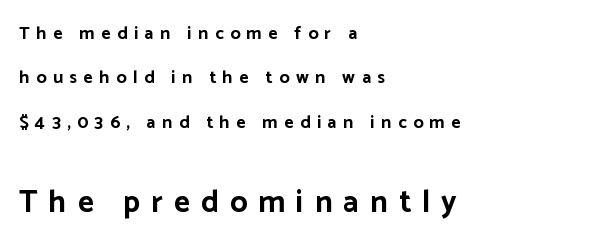
Q: Is the text bold? A: Yes.
Q: Is the text italic (slanted)? A: No, it is upright.
Q: Is the typeface a serif or a sans-serif typeface? A: Sans-serif.
Q: Is the text underlined? A: No.
Q: How is the paragraph aligned? A: Left-aligned.
Q: Is the spacing between letters normal or unusually wide? A: Unusually wide.
Q: Is the spacing between lines tight, normal or loose? A: Loose.
Q: Which block of text is set in a larger size, the first (top) or the second (bottom)? A: The second (bottom) one.
Q: Width (condensed, normal, or wide)? A: Normal.
Q: Stroke contrast? A: Low.
Q: x-height? A: Medium.
Q: Monospaced? A: No.
